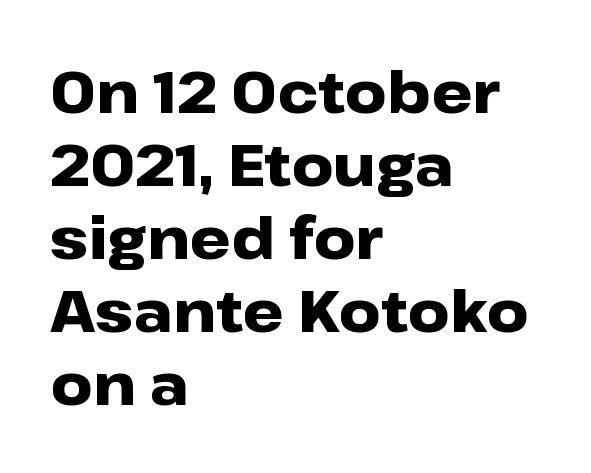
The face used here is proportionally spaced, like ordinary book or web type. The passage shown is typeset with a sans-serif family. The passage shown has conventional tracking throughout. This rendering uses left alignment, leaving the right contour irregular.
